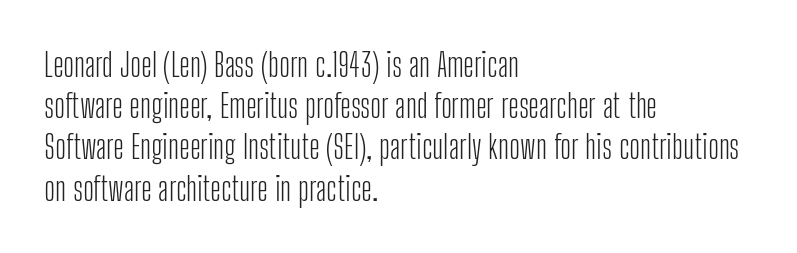
{"serif": "no", "italic": "no", "bold": "no", "weight": "light", "width": "condensed", "stroke_contrast": "low", "x_height": "medium", "monospaced": "no", "underline": "no", "align": "left", "line_spacing": "normal", "line_spacing_ratio": 1.25, "letter_spacing": "normal", "letter_spacing_em": 0.0, "glyph_px": 33}
